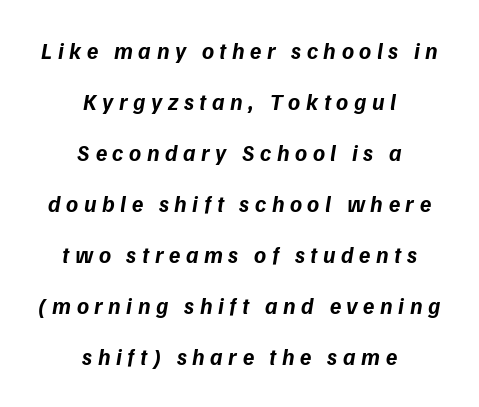
Q: Is the text bold? A: Yes.
Q: Is the text italic (slanted)? A: Yes, it leans right by about 9 degrees.
Q: Is the text underlined? A: No.
Q: How is the paragraph aligned? A: Centered.
Q: Is the spacing between letters normal or unusually wide? A: Unusually wide.
Q: Is the spacing between lines tight, normal or loose? A: Loose.
